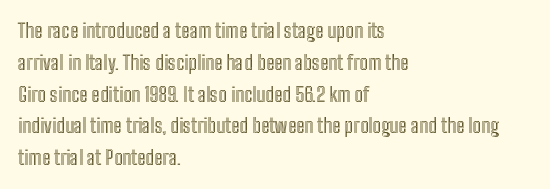
{"italic": "no", "underline": "no", "align": "left", "line_spacing": "normal", "line_spacing_ratio": 1.59, "letter_spacing": "normal", "letter_spacing_em": 0.0, "glyph_px": 20}
